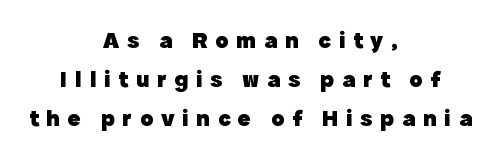
Is the block centered? Yes — each line is placed symmetrically about the middle. This sample uses expanded letter spacing, leaving extra air between glyphs. Any mark beneath the type? The region is blank. The letters stand straight up with perfectly vertical stems. Its strokes are broad and dark, the hallmark of bold type. If you measured baseline to baseline, you'd find a middling distance.
